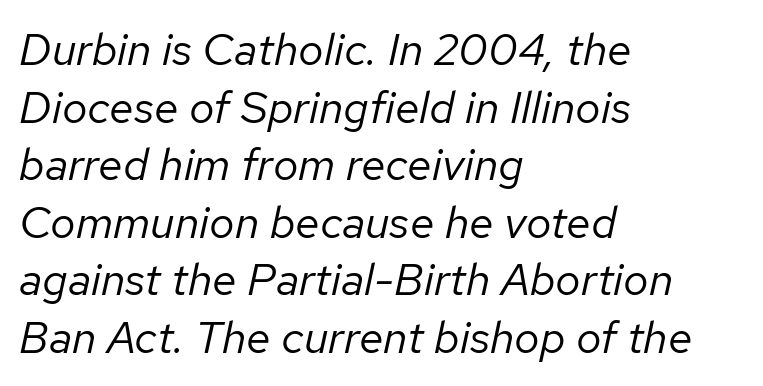
{"italic": "yes", "lean": "right", "slant_degrees": 12, "bold": "no", "weight": "regular", "width": "normal", "stroke_contrast": "low", "x_height": "medium", "monospaced": "no", "underline": "no", "align": "left", "line_spacing": "normal", "line_spacing_ratio": 1.28, "letter_spacing": "normal", "letter_spacing_em": 0.0, "glyph_px": 45}
